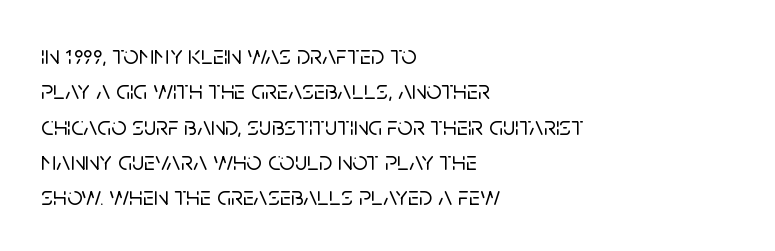
The image shows 27 px text type, upright; set left-aligned, normal line spacing (1.31x), normal letter spacing, not underlined.
